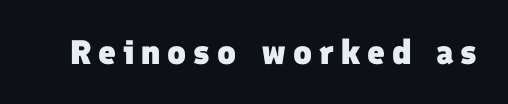
The image shows 34 px heavy sans-serif type; set unusually wide letter spacing (+0.2 em), not underlined; low stroke contrast and a medium x-height.
